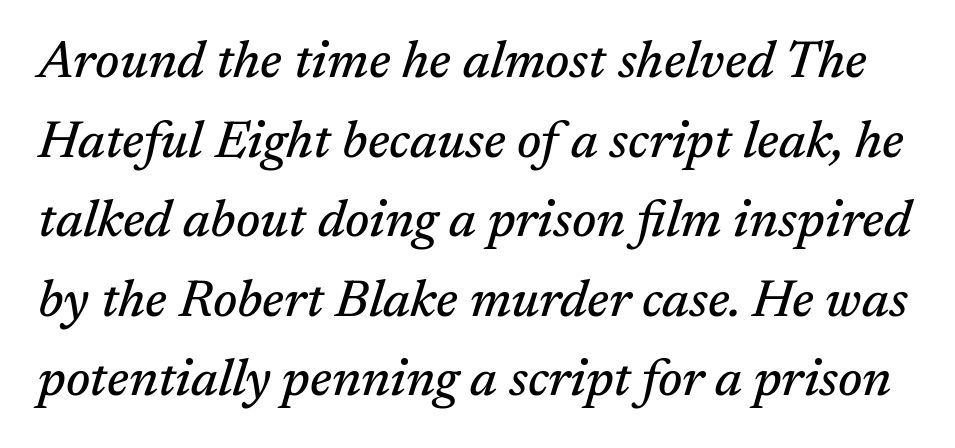
The passage shown leans; its letterforms are oblique. Font category for this specimen: serif. Reading down the column, the eye jumps a familiar distance to each next line. Inter-character spacing is left at the font's built-in metrics. The foot of each line stays bare and open. Is this a fixed-width face? No — the glyphs have proportional, varying widths.
